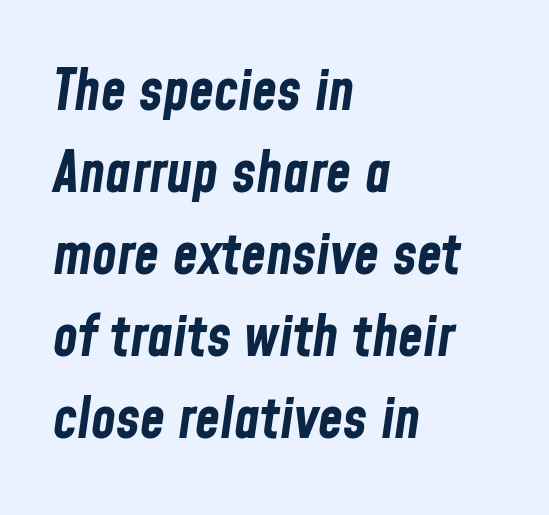
A typesetter would call this proportional, since set widths differ per character. The face used here has a pronounced slope to its letters. Weight check: bold — yes, fully. Rows of type keep a routine distance in the vertical direction. Each row of text sits above clean, open space.
